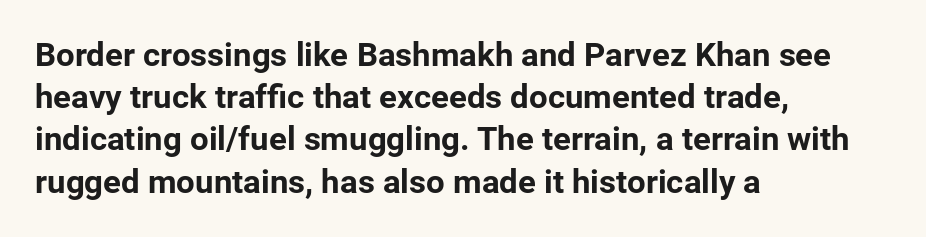
The image shows 33 px bold sans-serif type, upright; set left-aligned, normal line spacing (1.28x), normal letter spacing, not underlined; low stroke contrast and a medium x-height.
